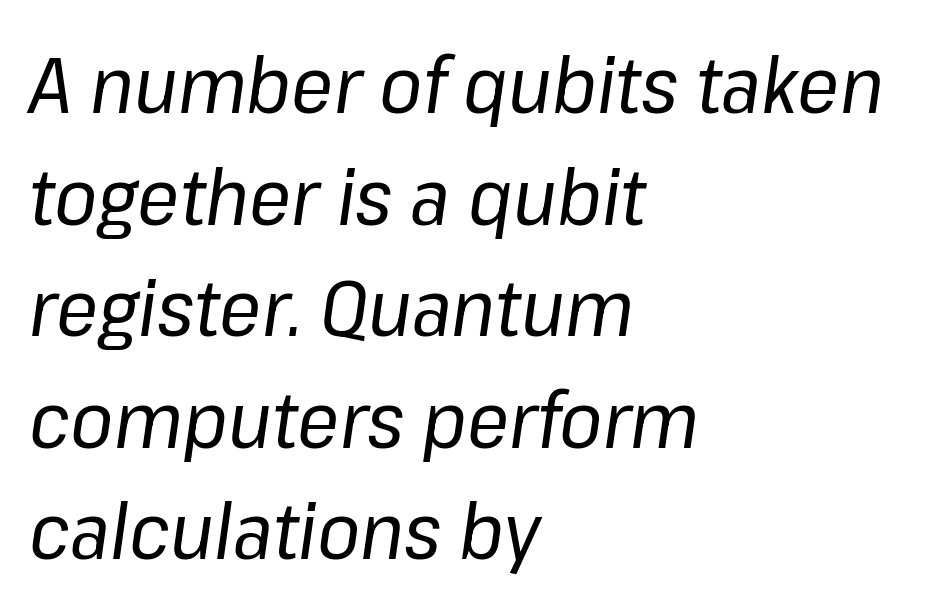
{"italic": "yes", "lean": "right", "slant_degrees": 8, "bold": "no", "weight": "regular", "width": "normal", "stroke_contrast": "low", "x_height": "medium", "monospaced": "no", "underline": "no", "align": "left", "line_spacing": "normal", "line_spacing_ratio": 1.43, "letter_spacing": "normal", "letter_spacing_em": 0.0, "glyph_px": 78}
